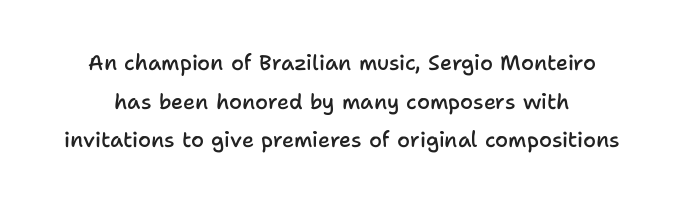
{"italic": "no", "bold": "semi", "underline": "no", "line_spacing_ratio": 1.84, "letter_spacing": "normal", "letter_spacing_em": 0.0, "glyph_px": 21}
